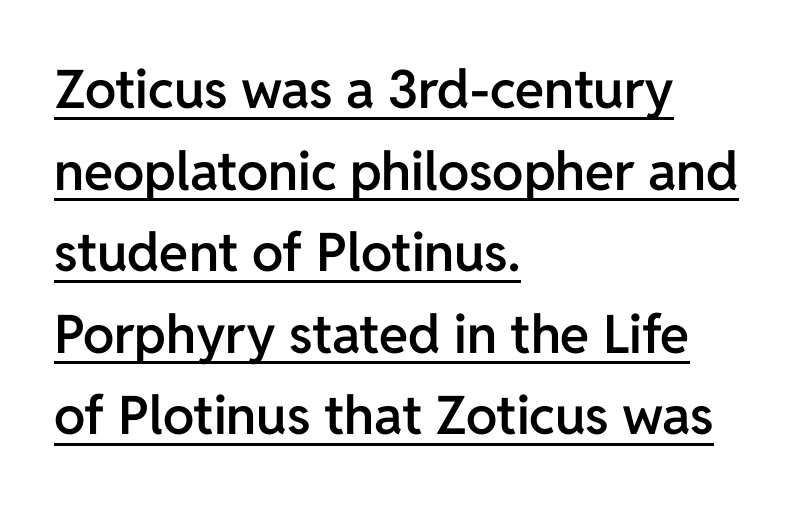
The image shows 53 px semibold sans-serif type, upright; set left-aligned, normal line spacing (1.54x), normal letter spacing, underlined; low stroke contrast and a medium x-height.
